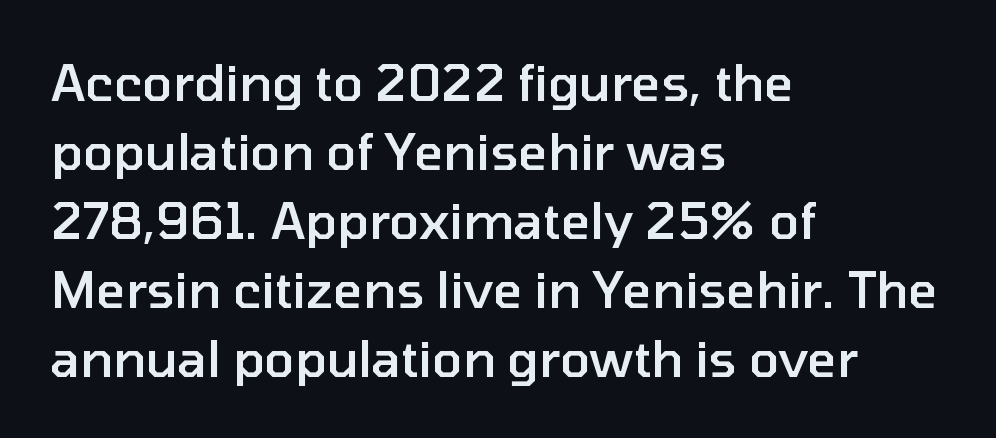
{"serif": "no", "italic": "no", "bold": "semi", "weight": "semibold", "width": "normal", "stroke_contrast": "low", "x_height": "medium", "monospaced": "no", "underline": "no", "align": "left", "line_spacing": "normal", "line_spacing_ratio": 1.38, "letter_spacing": "normal", "letter_spacing_em": 0.0, "glyph_px": 50}
